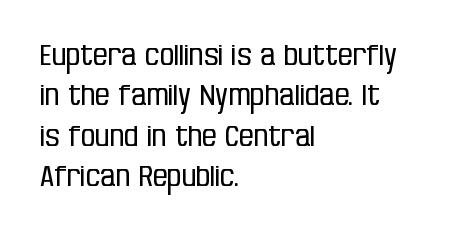
The image shows 29 px regular-weight, condensed sans-serif type, upright; set left-aligned, normal line spacing (1.39x), normal letter spacing, not underlined; low stroke contrast and a large x-height.
